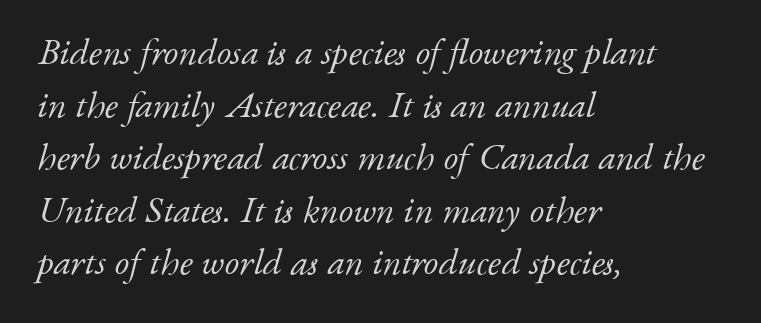
A quiet, ordinary-to-light weight characterises the typeface. Varying glyph widths throughout — classic text-font behaviour. Tracking value appears to be zero — textbook default spacing. Slant detected: the letters are inclined. Every row of glyphs begins at an identical x-position on the left.
